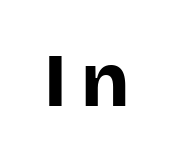
The image shows 75 px bold sans-serif type, upright; set not underlined; low stroke contrast and a large x-height.
